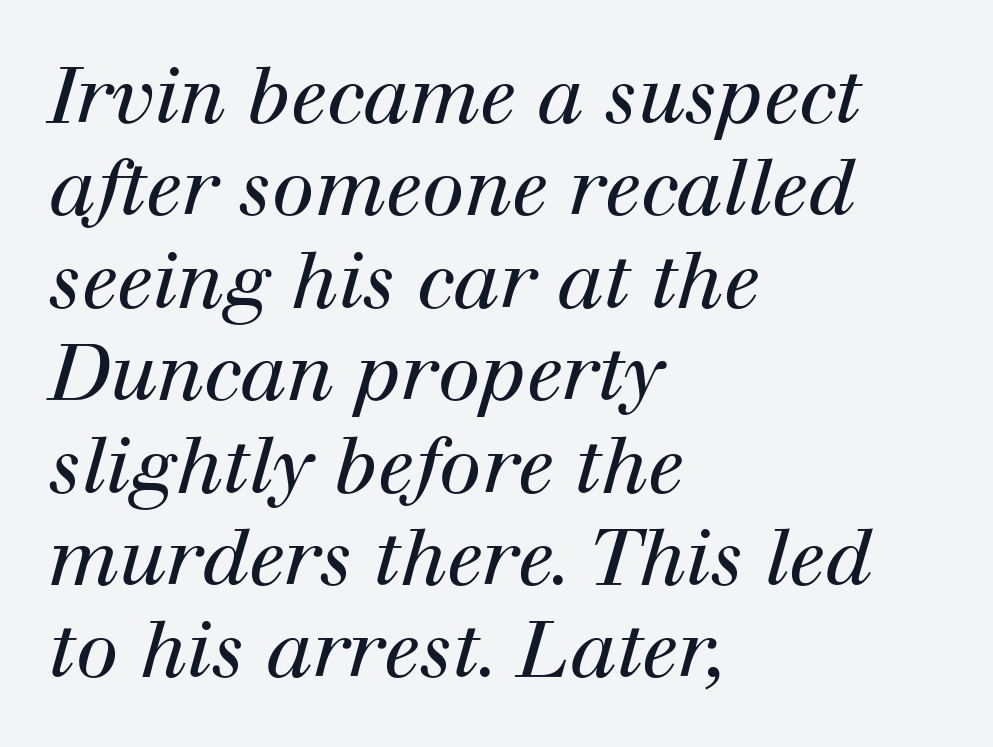
A light-to-regular cut is what we see here. These lines are set flush left with a ragged right edge. In terms of posture, this sample is oblique. Note: serifs present on the glyphs.
